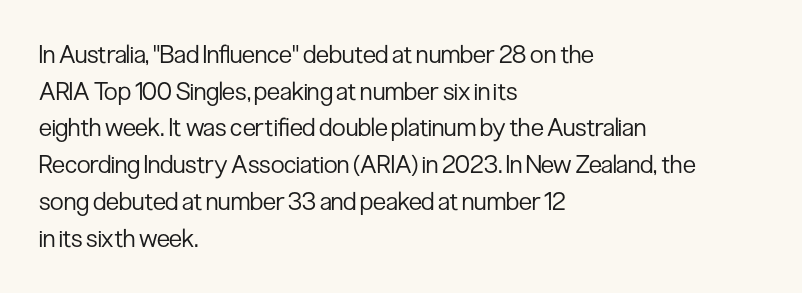
Weight: in the light-to-regular range. In CSS terms this would be text-align: left. The letters stand straight up with perfectly vertical stems. Each new line begins a customary step beneath the previous one. Characters follow at the spacing the type designer built in.
